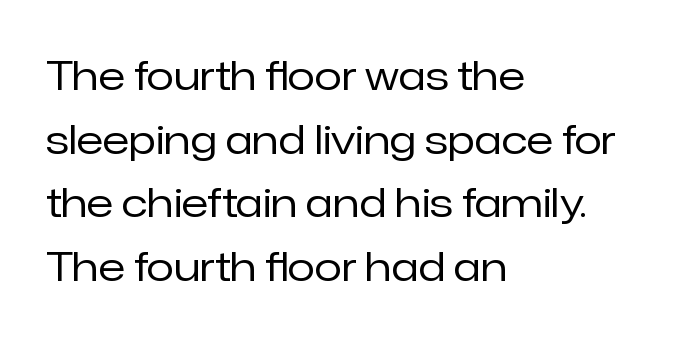
Q: Is the text bold? A: No.
Q: Is the text italic (slanted)? A: No, it is upright.
Q: Is the typeface a serif or a sans-serif typeface? A: Sans-serif.
Q: Is the text underlined? A: No.
Q: How is the paragraph aligned? A: Left-aligned.
Q: Is the spacing between letters normal or unusually wide? A: Normal.
Q: Is the spacing between lines tight, normal or loose? A: Normal.
Q: Width (condensed, normal, or wide)? A: Normal.
Q: Stroke contrast? A: Low.
Q: x-height? A: Medium.
Q: Monospaced? A: No.
